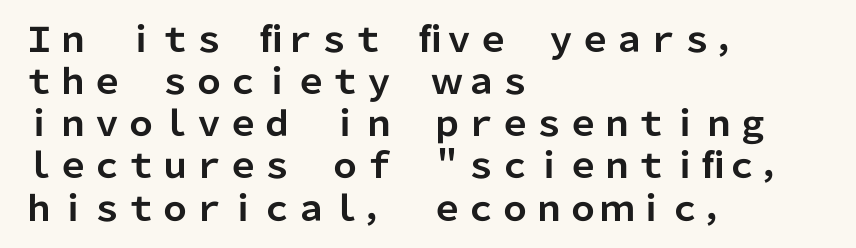
The passage is arranged the way most books set body copy — flush left. Inter-character spacing is left at the font's built-in metrics. Thick stems and heavy bowls — unmistakably bold. Are there feet on the stems? There aren't — it's a sans. Looks like regular typesetting: each glyph gets only the width it needs. Descenders are the only things crossing below the line.
